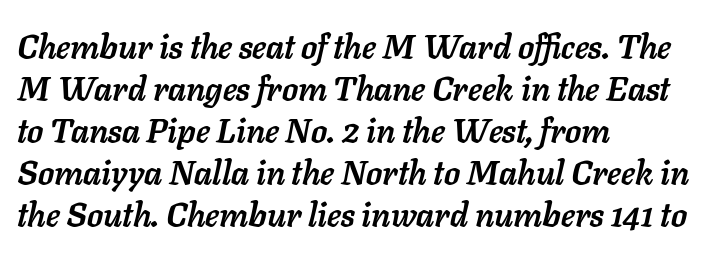
Q: Is the text bold? A: Yes.
Q: Is the text italic (slanted)? A: Yes, it leans right by about 11 degrees.
Q: Is the text underlined? A: No.
Q: How is the paragraph aligned? A: Left-aligned.
Q: Is the spacing between letters normal or unusually wide? A: Normal.
Q: Is the spacing between lines tight, normal or loose? A: Normal.
Q: Width (condensed, normal, or wide)? A: Normal.
Q: Stroke contrast? A: Low.
Q: x-height? A: Medium.
Q: Monospaced? A: No.
